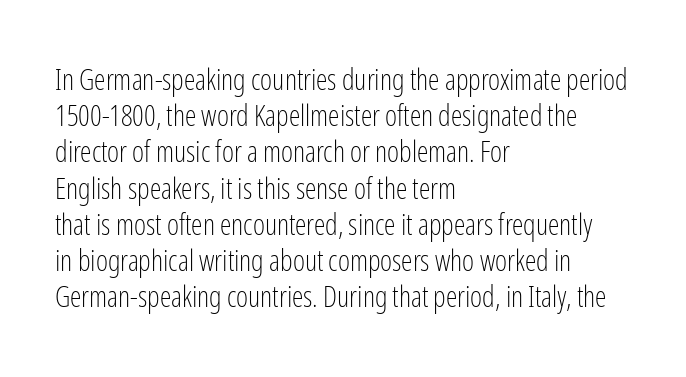
Q: Is the text bold? A: No.
Q: Is the text italic (slanted)? A: No, it is upright.
Q: Is the typeface a serif or a sans-serif typeface? A: Sans-serif.
Q: Is the text underlined? A: No.
Q: How is the paragraph aligned? A: Left-aligned.
Q: Is the spacing between letters normal or unusually wide? A: Normal.
Q: Is the spacing between lines tight, normal or loose? A: Normal.
Q: Width (condensed, normal, or wide)? A: Condensed.
Q: Stroke contrast? A: Low.
Q: x-height? A: Medium.
Q: Monospaced? A: No.
